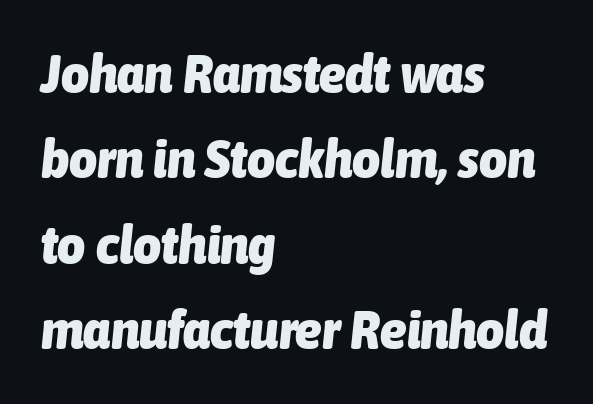
Each letter keeps its own natural width here, so spacing adapts to shape. Beneath every word, the page is bare. Slant detected: the letters are inclined. Chunky letters — that's bold for sure. Short and long lines alike share a common starting point at left. This sample keeps an unexceptional amount of space between lines.
